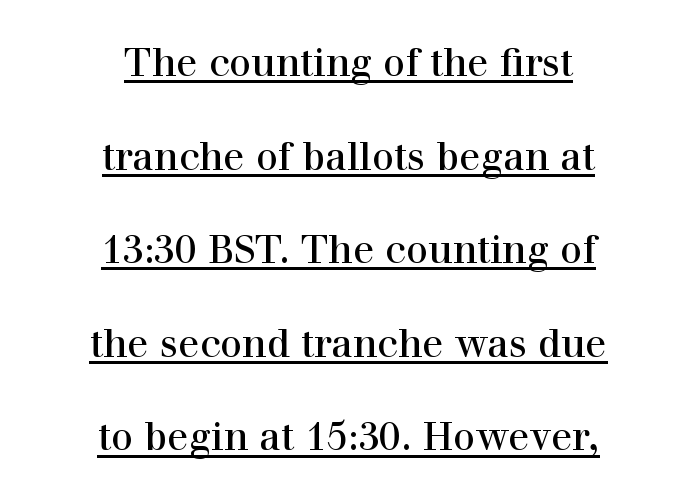
Q: Is the text bold? A: No.
Q: Is the text italic (slanted)? A: No, it is upright.
Q: Is the typeface a serif or a sans-serif typeface? A: Serif.
Q: Is the text underlined? A: Yes.
Q: How is the paragraph aligned? A: Centered.
Q: Is the spacing between letters normal or unusually wide? A: Normal.
Q: Is the spacing between lines tight, normal or loose? A: Loose.
Q: Width (condensed, normal, or wide)? A: Normal.
Q: Stroke contrast? A: High.
Q: x-height? A: Medium.
Q: Monospaced? A: No.
